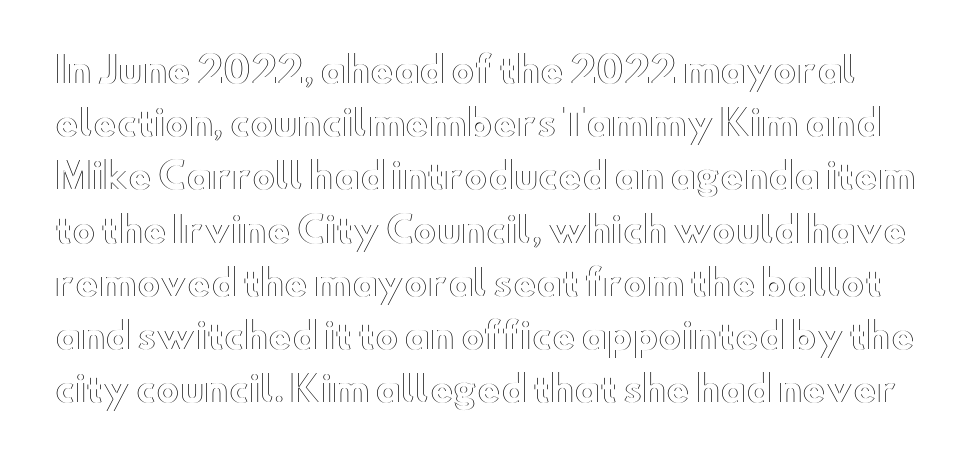
{"italic": "no", "width": "wide", "x_height": "small", "monospaced": "no", "underline": "no", "line_spacing": "normal", "line_spacing_ratio": 1.52, "letter_spacing": "normal", "letter_spacing_em": 0.0, "glyph_px": 35}
